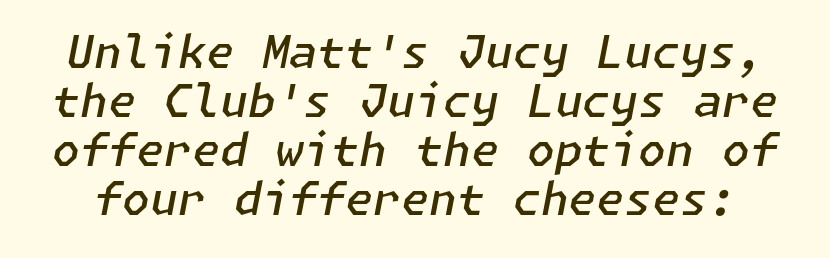
The image shows 45 px semibold type, italic (leaning right); set tight line spacing (1.09x), normal letter spacing, not underlined; low stroke contrast and a medium x-height.
